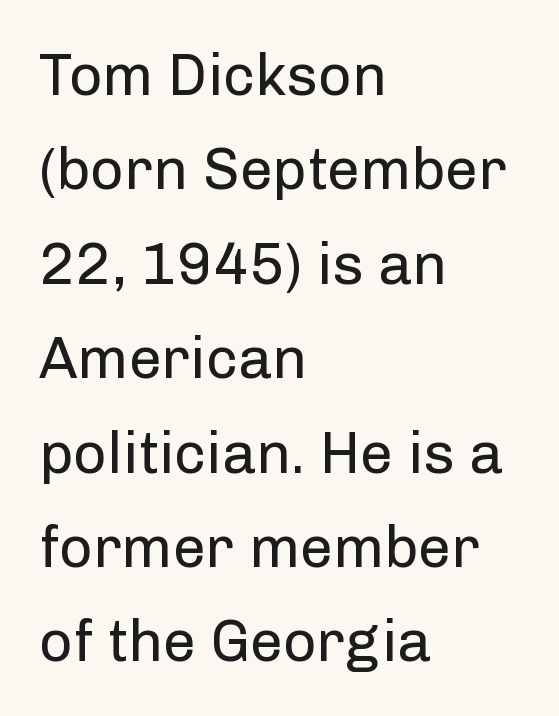
No feet cap the strokes, marking this as sans-serif type. No italicization has been applied; the sample stays upright. How are the letters spaced? Ordinarily, with no added tracking. A classic flush-left, rag-right setting is used for this passage. The glyphs are unaccompanied by any horizontal stroke below them. The characters are drawn with everyday or finer stroke widths.
